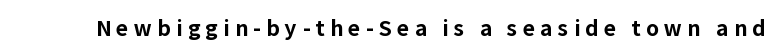
The image shows 21 px bold type, upright; set unusually wide letter spacing (+0.25 em), not underlined.
